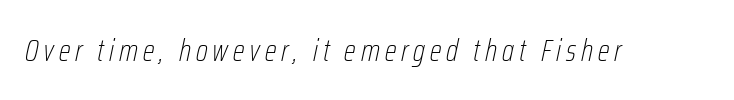
The image shows 31 px thin, condensed type, italic (leaning right); set not underlined; low stroke contrast and a medium x-height.
